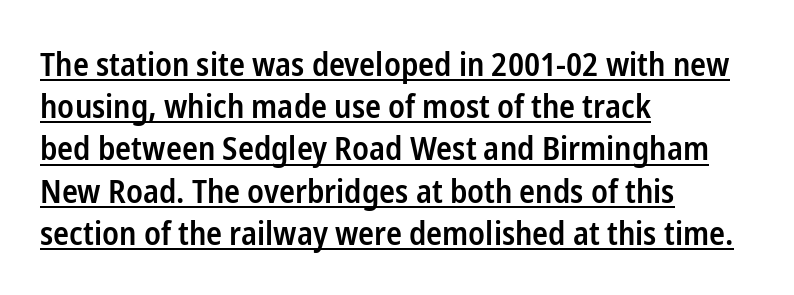
Q: Is the text bold? A: Semi-bold.
Q: Is the text italic (slanted)? A: No, it is upright.
Q: Is the typeface a serif or a sans-serif typeface? A: Sans-serif.
Q: Is the text underlined? A: Yes.
Q: How is the paragraph aligned? A: Left-aligned.
Q: Is the spacing between letters normal or unusually wide? A: Normal.
Q: Is the spacing between lines tight, normal or loose? A: Normal.
Q: Width (condensed, normal, or wide)? A: Condensed.
Q: Stroke contrast? A: Low.
Q: x-height? A: Medium.
Q: Monospaced? A: No.
